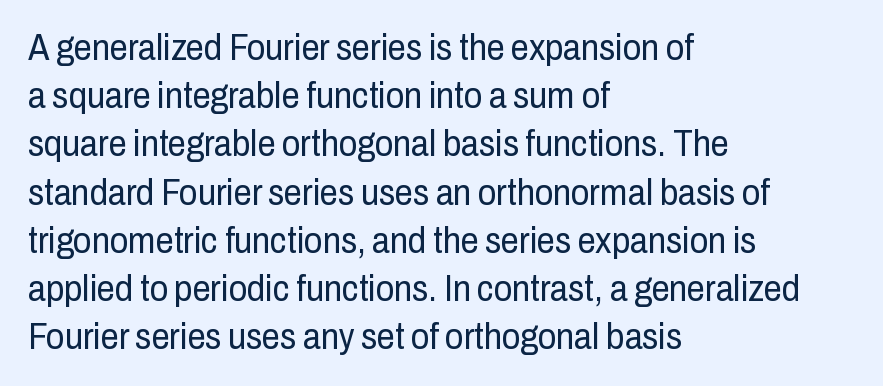
How are the letters spaced? Ordinarily, with no added tracking. These lines were composed using upright roman letters. Is the type heavy? It reads as light-to-regular instead. Alignment: flush left. Check where the strokes stop: nothing finishes them off — pure sans.
